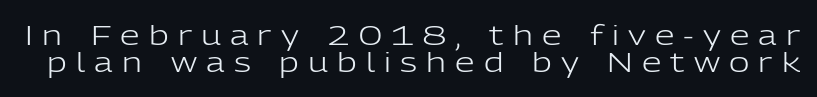
Lines of text with bare space underneath. Quick note: not italic, upright. The characters display no serif detailing; their extremities are plain. Varying glyph widths throughout — classic text-font behaviour. The passage shown stacks its lines with hardly any gap.
